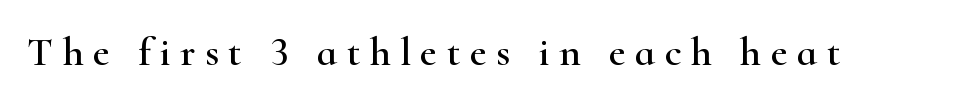
The image shows 41 px wide serif type, upright; set unusually wide letter spacing (+0.23 em), not underlined; high stroke contrast and a small x-height.
